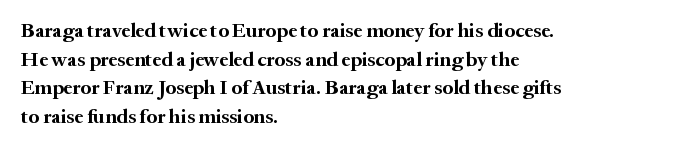
This sample uses an upright cut, with every glyph sitting square on the baseline. Only glyphs here, with clear space below each row. Visually the block forms a straight wall on the left and a jagged coastline on the right. Its strokes are broad and dark, the hallmark of bold type. This block has exactly the height ordinary leading produces. The passage shown has conventional tracking throughout.
